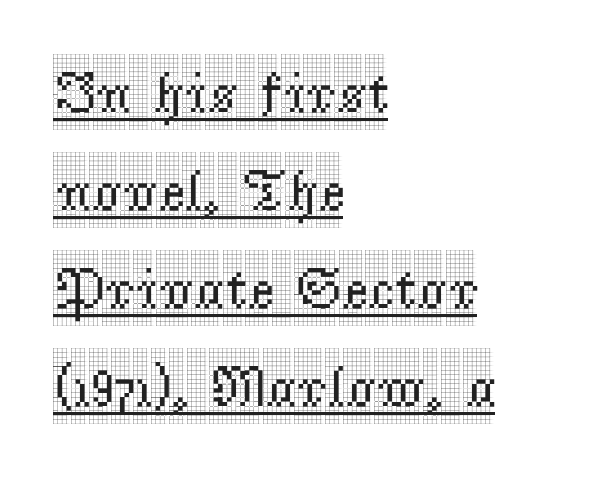
Q: Is the text italic (slanted)? A: No, it is upright.
Q: Is the typeface a serif or a sans-serif typeface? A: Serif.
Q: Is the text underlined? A: Yes.
Q: How is the paragraph aligned? A: Left-aligned.
Q: Is the spacing between letters normal or unusually wide? A: Normal.
Q: Is the spacing between lines tight, normal or loose? A: Normal.
Q: Width (condensed, normal, or wide)? A: Condensed.
Q: x-height? A: Large.
Q: Monospaced? A: No.
